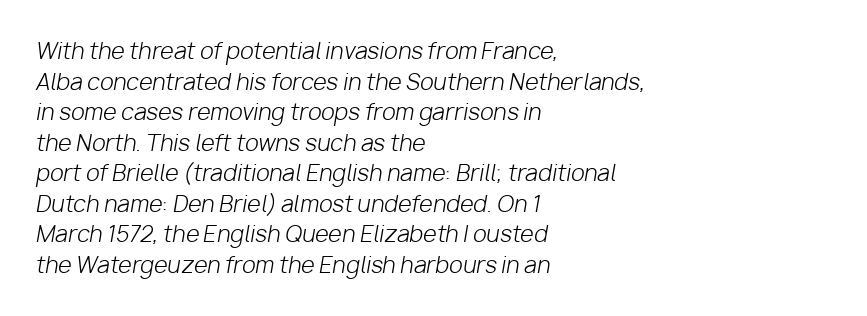
The image shows 22 px text type, italic (leaning right); set left-aligned, normal line spacing (1.39x), normal letter spacing, not underlined.
